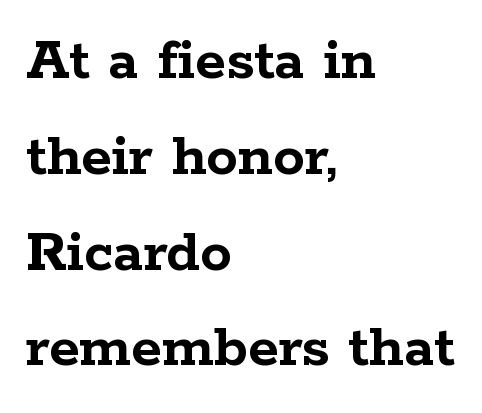
{"serif": "yes", "italic": "no", "bold": "yes", "weight": "semibold", "width": "wide", "stroke_contrast": "low", "x_height": "medium", "monospaced": "no", "underline": "no", "align": "left", "line_spacing": "normal", "line_spacing_ratio": 1.52, "letter_spacing": "normal", "letter_spacing_em": 0.0, "glyph_px": 63}
